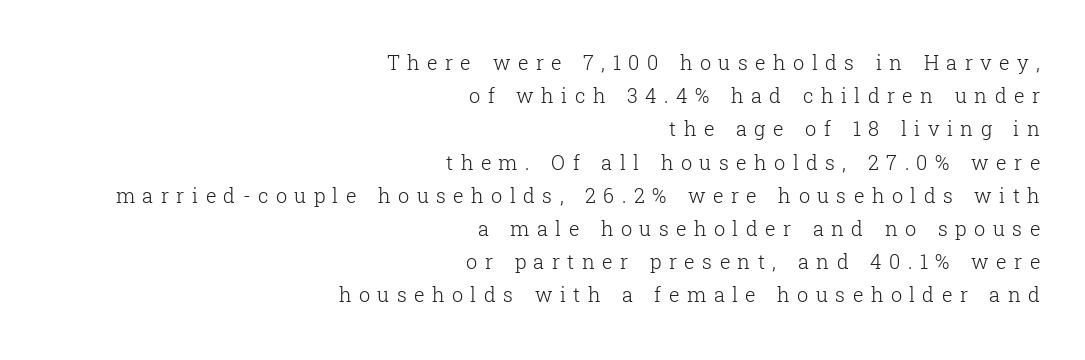
The image shows 20 px text type, upright; set right-aligned, normal line spacing (1.66x), unusually wide letter spacing (+0.37 em), not underlined.
